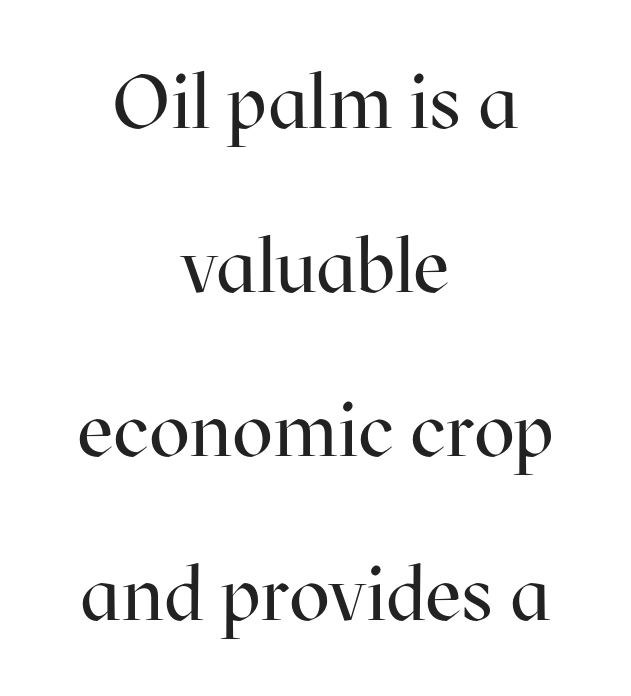
The image shows 76 px regular-weight serif type, upright; set centered, loose line spacing (2.16x), normal letter spacing, not underlined; high stroke contrast and a medium x-height.
